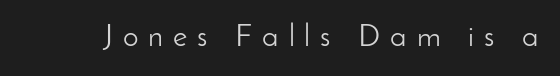
{"serif": "no", "italic": "no", "bold": "no", "weight": "light", "width": "normal", "stroke_contrast": "low", "x_height": "small", "monospaced": "no", "underline": "no", "letter_spacing": "wide", "letter_spacing_em": 0.32, "glyph_px": 31}
